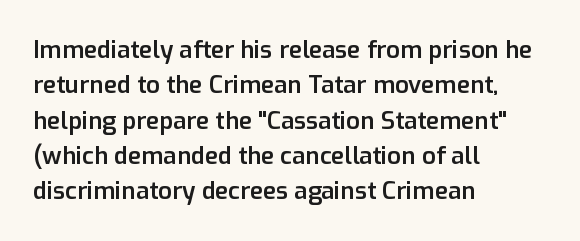
{"italic": "no", "bold": "semi", "underline": "no", "align": "left", "line_spacing": "normal", "line_spacing_ratio": 1.47, "letter_spacing": "normal", "letter_spacing_em": 0.0, "glyph_px": 24}
